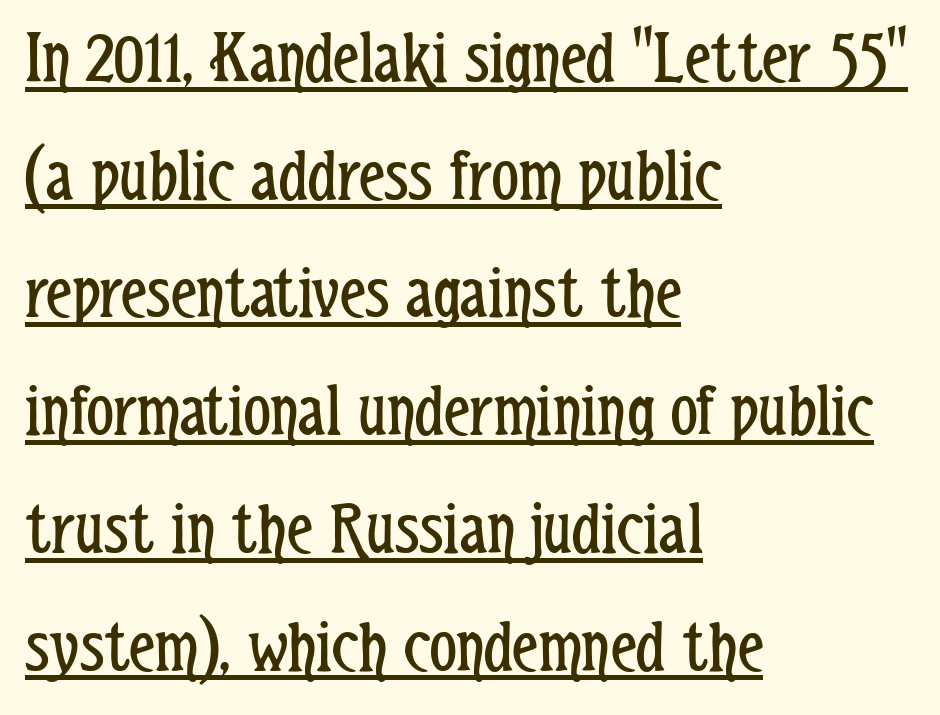
Q: Is the text bold? A: No.
Q: Is the text italic (slanted)? A: No, it is upright.
Q: Is the typeface a serif or a sans-serif typeface? A: Sans-serif.
Q: Is the text underlined? A: Yes.
Q: How is the paragraph aligned? A: Left-aligned.
Q: Is the spacing between letters normal or unusually wide? A: Normal.
Q: Is the spacing between lines tight, normal or loose? A: Normal.
Q: Width (condensed, normal, or wide)? A: Condensed.
Q: Stroke contrast? A: Low.
Q: x-height? A: Medium.
Q: Monospaced? A: No.
